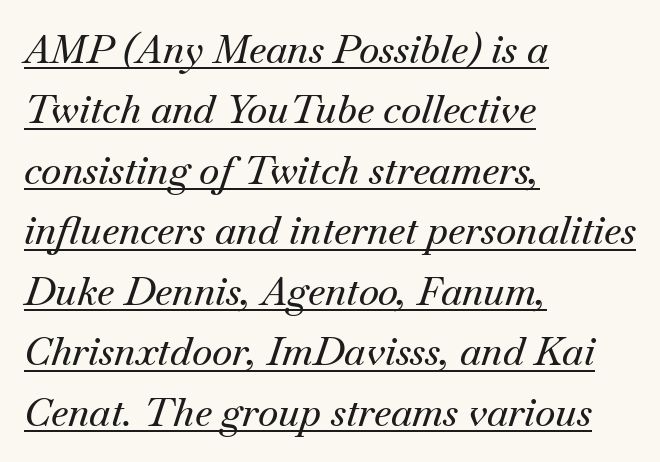
{"serif": "yes", "italic": "yes", "lean": "right", "slant_degrees": 18, "width": "normal", "stroke_contrast": "medium", "x_height": "small", "monospaced": "no", "underline": "yes", "align": "left", "line_spacing": "normal", "line_spacing_ratio": 1.55, "letter_spacing": "normal", "letter_spacing_em": 0.0, "glyph_px": 39}
